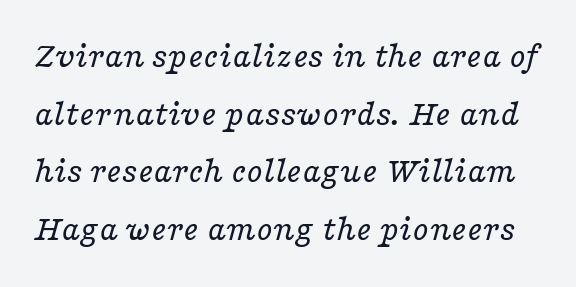
The image shows 37 px regular-weight, wide serif type, italic (leaning right); set normal line spacing (1.56x), normal letter spacing, not underlined; low stroke contrast and a medium x-height.
